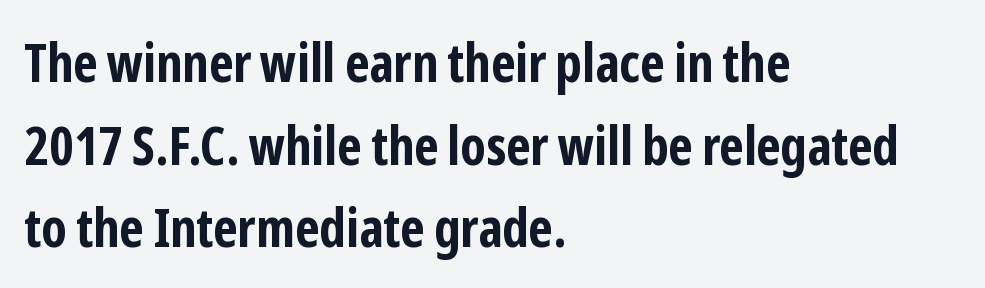
{"serif": "no", "italic": "no", "bold": "yes", "weight": "bold", "width": "condensed", "stroke_contrast": "low", "x_height": "medium", "monospaced": "no", "underline": "no", "align": "left", "line_spacing": "normal", "line_spacing_ratio": 1.53, "letter_spacing": "normal", "letter_spacing_em": 0.0, "glyph_px": 54}
